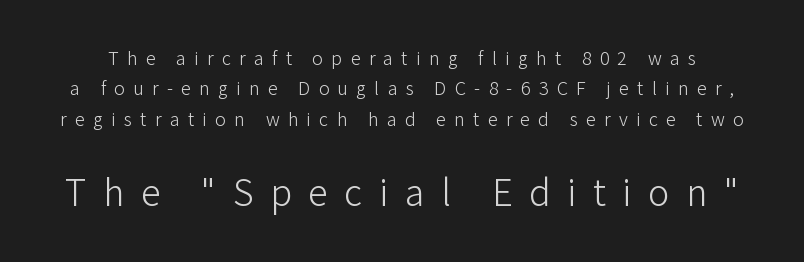
{"serif": "no", "italic": "no", "bold": "no", "weight": "light", "width": "normal", "stroke_contrast": "low", "x_height": "medium", "monospaced": "no", "underline": "no", "line_spacing": "normal", "line_spacing_ratio": 1.69, "letter_spacing": "wide", "letter_spacing_em": 0.46, "larger_block": "second", "size_ratio": 2.0, "glyph_px": 36}
